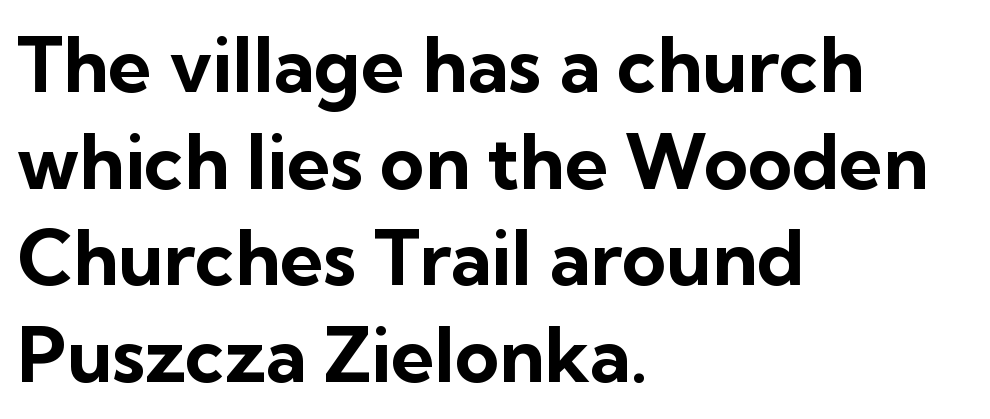
The image shows 76 px bold sans-serif type, upright; set left-aligned, normal line spacing (1.27x), normal letter spacing, not underlined; low stroke contrast and a medium x-height.
